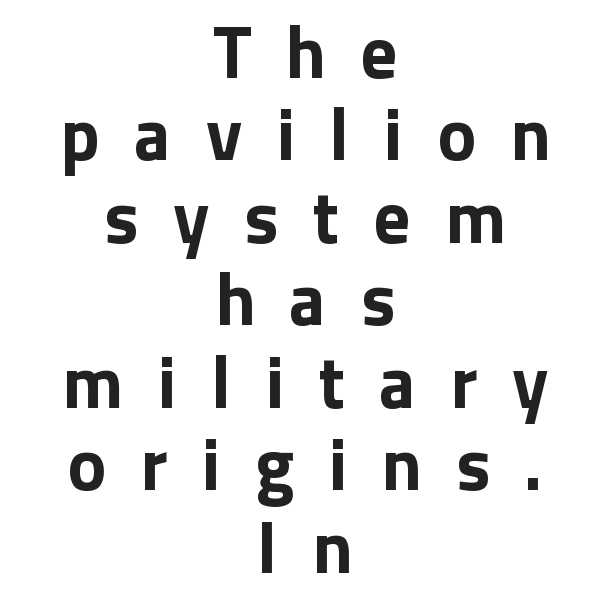
The image shows 73 px bold sans-serif type, upright; set centered, tight line spacing (1.13x), unusually wide letter spacing (+0.47 em), not underlined; low stroke contrast and a medium x-height.
